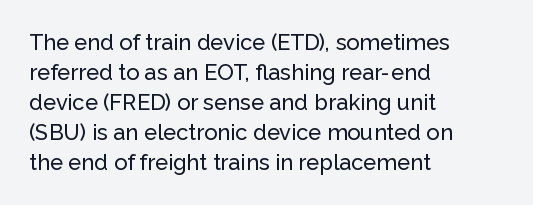
The image shows 22 px text type, upright; set left-aligned, normal line spacing (1.36x), normal letter spacing, not underlined.
